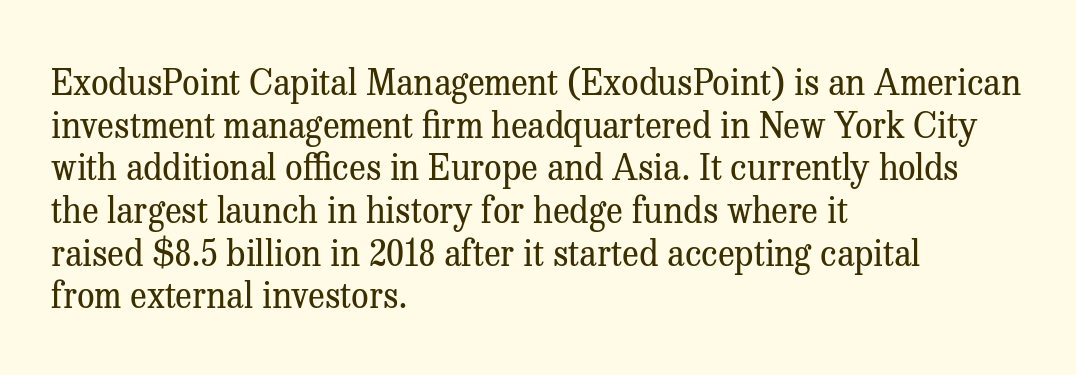
The image shows 35 px regular-weight serif type, upright; set left-aligned, line spacing 1.22x, normal letter spacing, not underlined; medium stroke contrast and a medium x-height.
